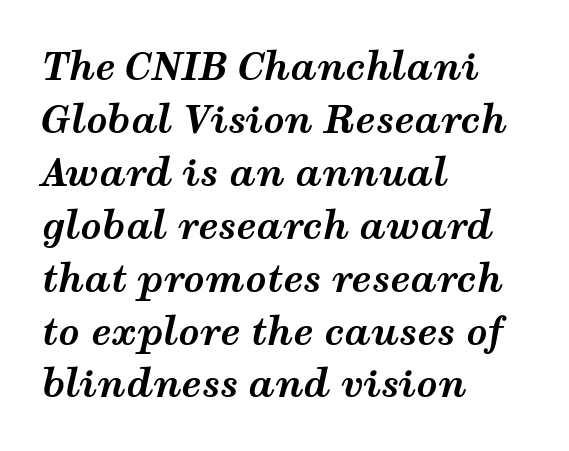
{"italic": "yes", "lean": "right", "slant_degrees": 12, "bold": "yes", "weight": "bold", "width": "wide", "stroke_contrast": "medium", "x_height": "medium", "monospaced": "no", "underline": "no", "align": "left", "line_spacing": "normal", "line_spacing_ratio": 1.43, "letter_spacing": "normal", "letter_spacing_em": 0.0, "glyph_px": 37}
